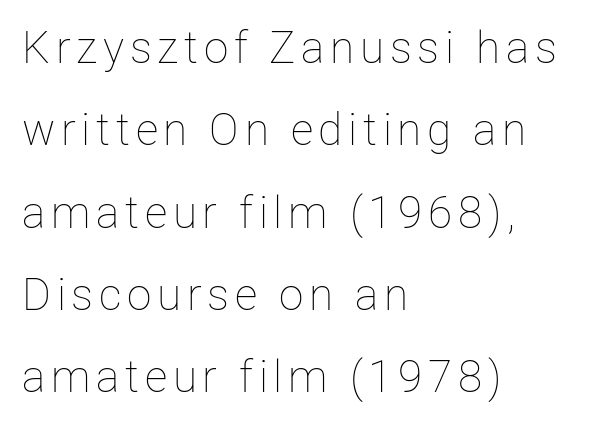
Weight: regular or lighter. Do the letters lean? They stand straight. Do the characters align in a grid? No, the font is proportional. Nobody drew a line under any word here. These lines are set flush left with a ragged right edge.
